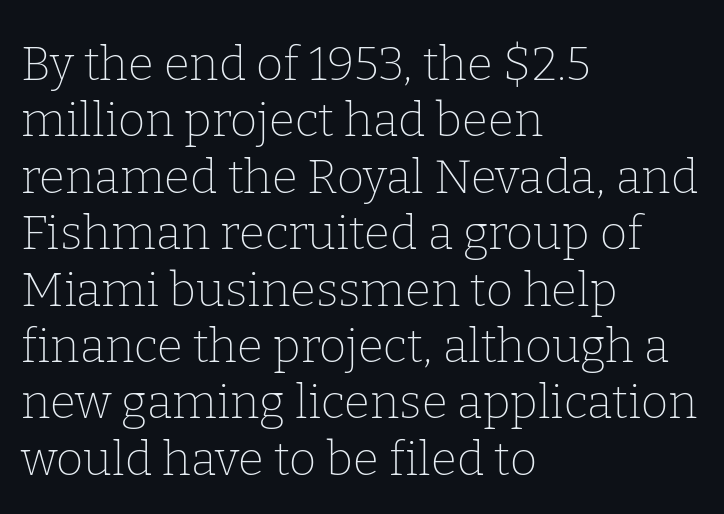
Honestly, the letter spacing is just normal — you wouldn't notice it. The text block is weighted toward the left margin, trailing off unevenly rightward. The string is rendered with underlining switched off. Quick note: not italic, upright.
